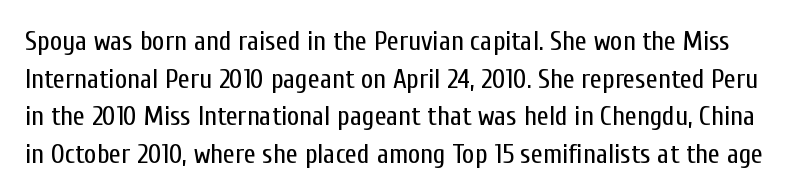
The image shows 27 px text type, upright; set normal line spacing (1.39x), normal letter spacing, not underlined.
